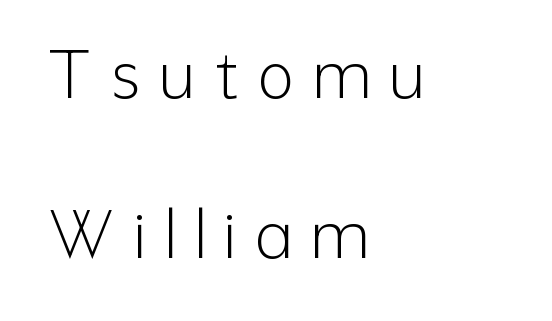
The image shows 66 px light, condensed sans-serif type, upright; set left-aligned, loose line spacing (2.42x), unusually wide letter spacing (+0.3 em), not underlined; low stroke contrast and a medium x-height.
